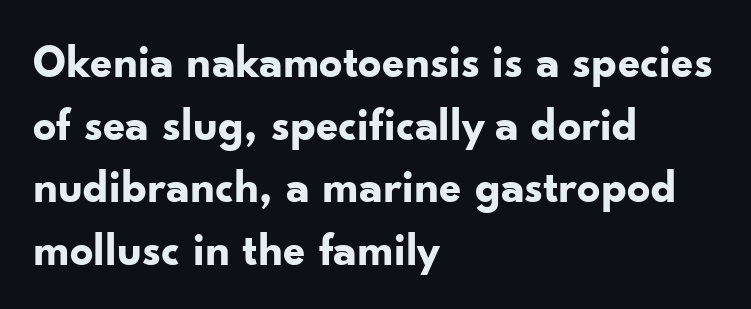
The image shows 46 px bold sans-serif type, upright; set left-aligned, normal line spacing (1.36x), normal letter spacing, not underlined; low stroke contrast and a small x-height.
